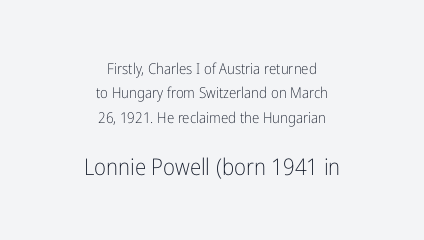
{"italic": "no", "bold": "no", "underline": "no", "align": "center", "line_spacing": "normal", "line_spacing_ratio": 1.62, "letter_spacing": "normal", "letter_spacing_em": 0.0, "larger_block": "second", "size_ratio": 1.53, "glyph_px": 23}
